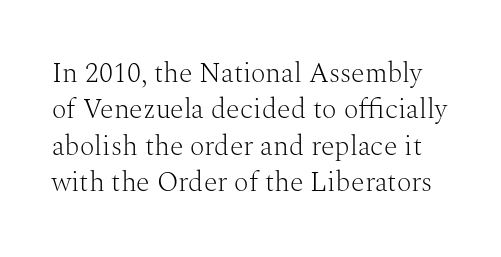
Q: Is the text bold? A: No.
Q: Is the text italic (slanted)? A: No, it is upright.
Q: Is the typeface a serif or a sans-serif typeface? A: Serif.
Q: Is the text underlined? A: No.
Q: Is the spacing between letters normal or unusually wide? A: Normal.
Q: Is the spacing between lines tight, normal or loose? A: Normal.
Q: Width (condensed, normal, or wide)? A: Normal.
Q: Stroke contrast? A: Medium.
Q: x-height? A: Medium.
Q: Monospaced? A: No.
